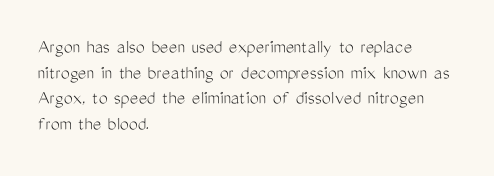
The weight would be labelled regular, book, light, or lighter still. Tall strokes in this sample are plumb rather than angled. These lines stack with their left ends in a neat column. Unmarked baselines from the first word to the last. Regular leading. A typesetter would call this zero additional tracking.
